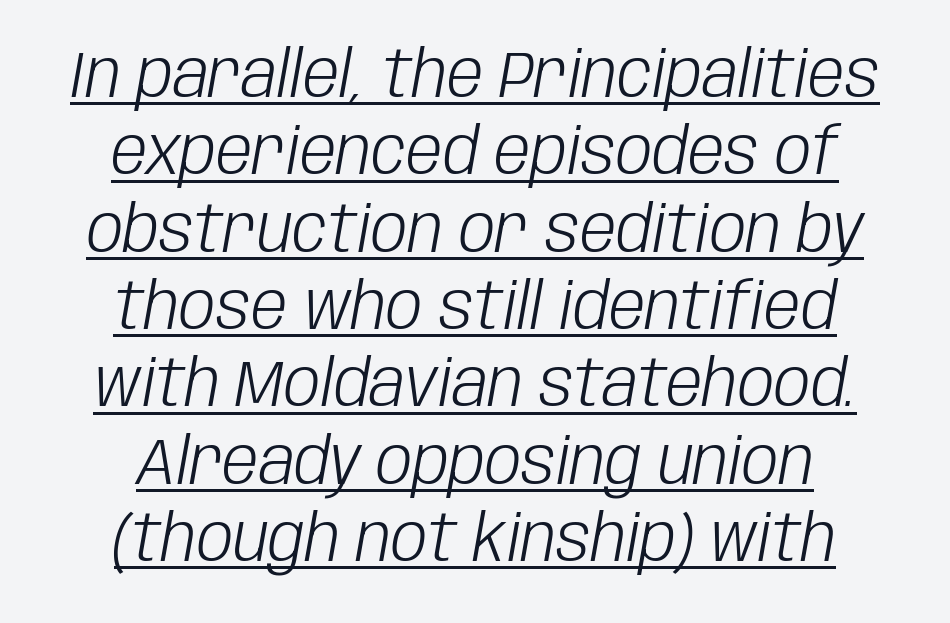
{"italic": "yes", "lean": "right", "slant_degrees": 10, "bold": "no", "weight": "light", "width": "condensed", "stroke_contrast": "low", "x_height": "large", "monospaced": "no", "underline": "yes", "align": "center", "line_spacing_ratio": 1.19, "letter_spacing": "normal", "letter_spacing_em": 0.0, "glyph_px": 65}
